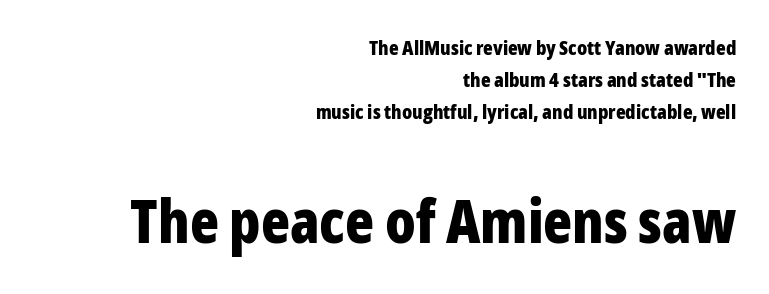
The image shows 60 px bold, condensed sans-serif type, upright; set right-aligned, normal line spacing (1.61x), normal letter spacing, not underlined; the second (bottom) block is 3.0x larger; low stroke contrast and a medium x-height.
